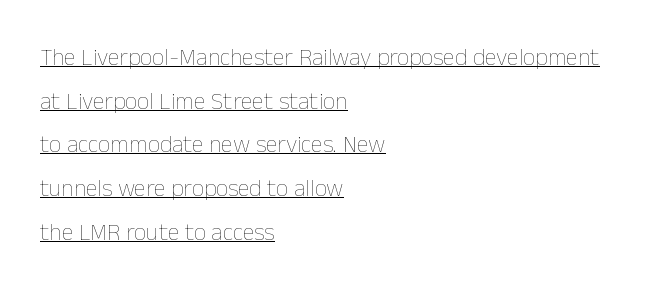
Q: Is the text bold? A: No.
Q: Is the text italic (slanted)? A: No, it is upright.
Q: Is the text underlined? A: Yes.
Q: How is the paragraph aligned? A: Left-aligned.
Q: Is the spacing between letters normal or unusually wide? A: Normal.
